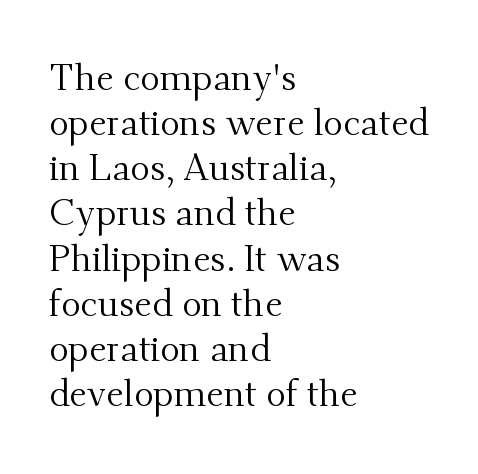
Q: Is the text bold? A: No.
Q: Is the text italic (slanted)? A: No, it is upright.
Q: Is the typeface a serif or a sans-serif typeface? A: Serif.
Q: Is the text underlined? A: No.
Q: How is the paragraph aligned? A: Left-aligned.
Q: Is the spacing between letters normal or unusually wide? A: Normal.
Q: Width (condensed, normal, or wide)? A: Normal.
Q: Stroke contrast? A: Medium.
Q: x-height? A: Small.
Q: Monospaced? A: No.
